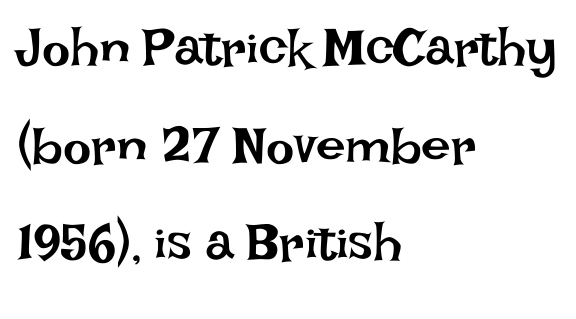
{"italic": "no", "bold": "no", "weight": "regular", "width": "normal", "stroke_contrast": "low", "x_height": "large", "monospaced": "no", "underline": "no", "align": "left", "line_spacing_ratio": 1.84, "letter_spacing": "normal", "letter_spacing_em": 0.0, "glyph_px": 53}
